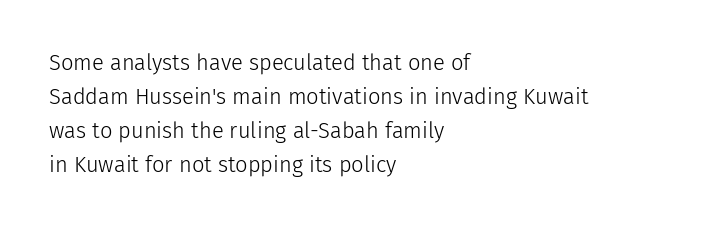
These lines stack with their left ends in a neat column. Any mark beneath the type? The region is blank. Short note: letters normally spaced. The type sits square on the baseline with zero lean.
